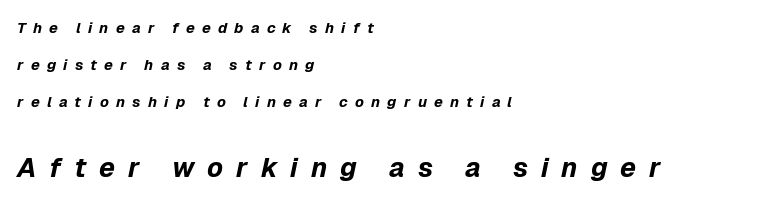
{"italic": "yes", "lean": "right", "slant_degrees": 12, "bold": "yes", "underline": "no", "align": "left", "line_spacing": "loose", "line_spacing_ratio": 2.46, "letter_spacing": "wide", "letter_spacing_em": 0.48, "larger_block": "second", "size_ratio": 1.8, "glyph_px": 27}
